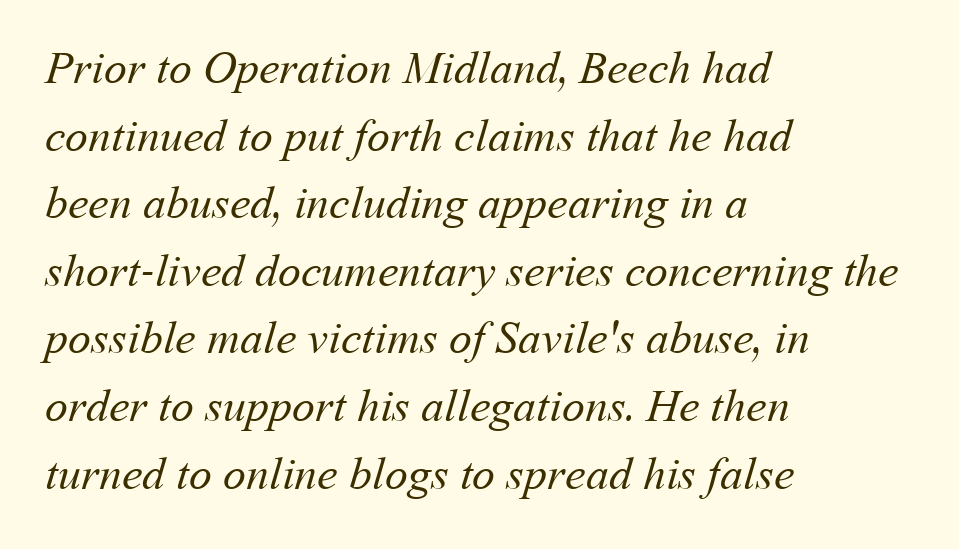
The image shows 46 px regular-weight type; set left-aligned, normal line spacing (1.47x), normal letter spacing, not underlined; medium stroke contrast and a medium x-height.
